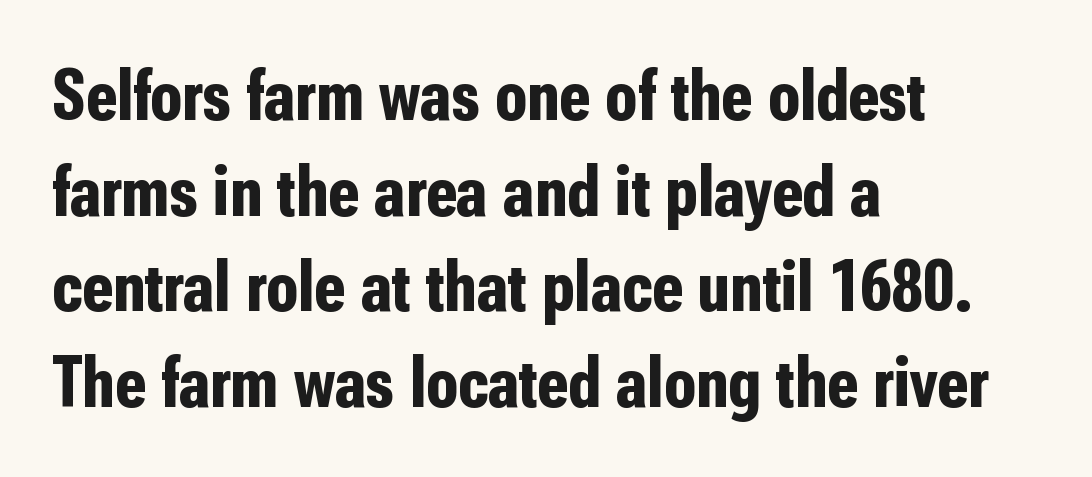
Q: Is the text bold? A: Yes.
Q: Is the text italic (slanted)? A: No, it is upright.
Q: Is the typeface a serif or a sans-serif typeface? A: Sans-serif.
Q: Is the text underlined? A: No.
Q: How is the paragraph aligned? A: Left-aligned.
Q: Is the spacing between letters normal or unusually wide? A: Normal.
Q: Is the spacing between lines tight, normal or loose? A: Normal.
Q: Width (condensed, normal, or wide)? A: Condensed.
Q: Stroke contrast? A: Low.
Q: x-height? A: Medium.
Q: Monospaced? A: No.
